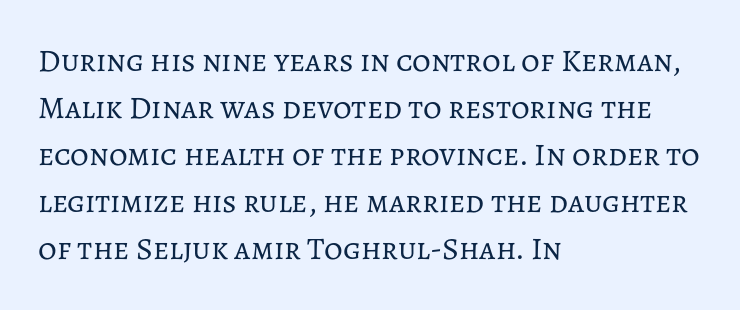
How would I describe the line gaps? Plain and ordinary. The letters advance in unequal steps, a hallmark of proportional type. Tall strokes in this sample are plumb rather than angled. The passage is arranged the way most books set body copy — flush left. The weight would be labelled regular, book, light, or lighter still.
